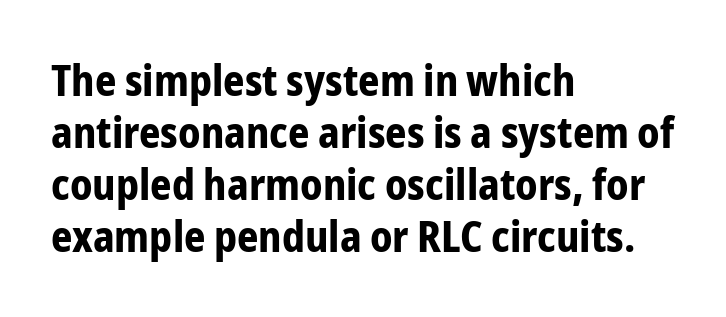
{"serif": "no", "italic": "no", "bold": "yes", "weight": "bold", "width": "condensed", "stroke_contrast": "low", "x_height": "medium", "monospaced": "no", "underline": "no", "align": "left", "line_spacing_ratio": 1.24, "letter_spacing": "normal", "letter_spacing_em": 0.0, "glyph_px": 42}
